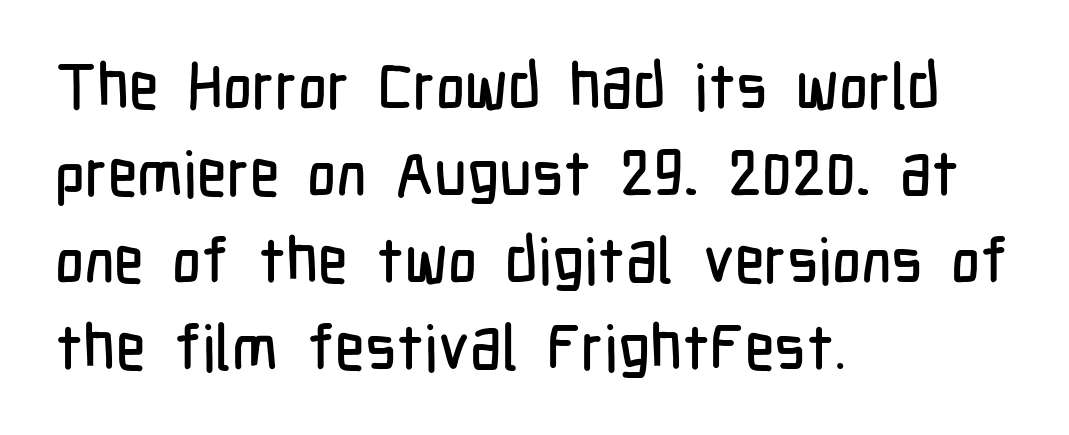
The image shows 63 px condensed sans-serif type, upright; set left-aligned, normal line spacing (1.38x), normal letter spacing, not underlined; low stroke contrast and a medium x-height.
